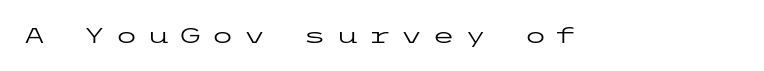
{"italic": "no", "bold": "no", "underline": "no", "letter_spacing": "wide", "letter_spacing_em": 0.43, "glyph_px": 21}
